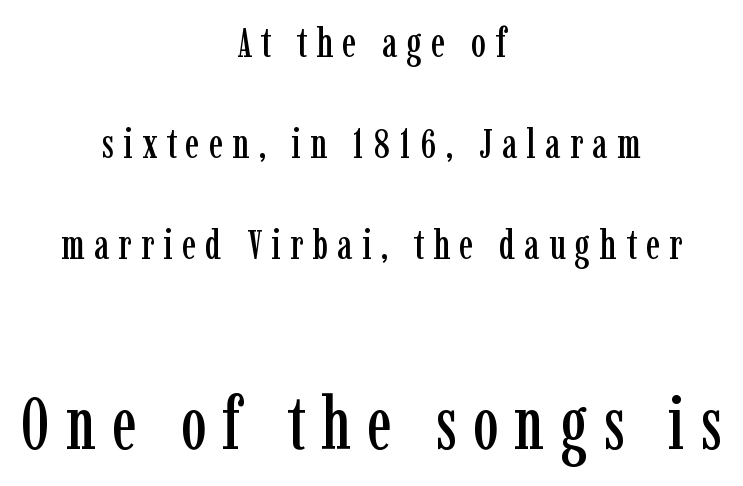
{"serif": "yes", "italic": "no", "width": "condensed", "stroke_contrast": "low", "x_height": "medium", "monospaced": "no", "underline": "no", "align": "center", "line_spacing": "loose", "line_spacing_ratio": 2.41, "letter_spacing": "wide", "letter_spacing_em": 0.22, "larger_block": "second", "size_ratio": 1.74, "glyph_px": 73}
